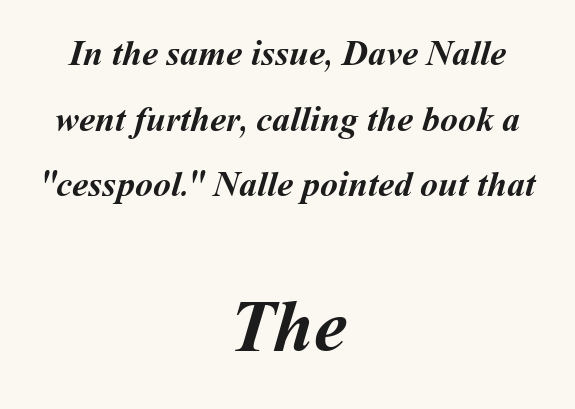
{"bold": "yes", "weight": "semibold", "width": "normal", "stroke_contrast": "medium", "x_height": "medium", "monospaced": "no", "underline": "no", "align": "center", "line_spacing_ratio": 1.82, "letter_spacing": "normal", "letter_spacing_em": 0.0, "larger_block": "second", "size_ratio": 2.03, "glyph_px": 73}
